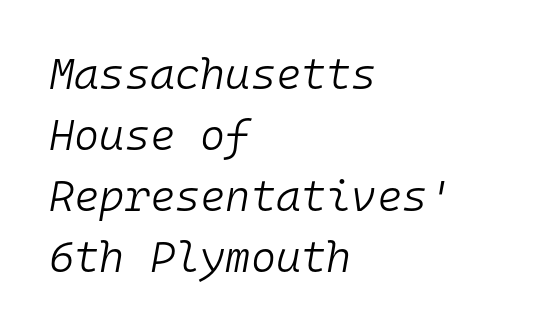
Q: Is the text bold? A: No.
Q: Is the text italic (slanted)? A: Yes, it leans right by about 10 degrees.
Q: Is the text underlined? A: No.
Q: How is the paragraph aligned? A: Left-aligned.
Q: Is the spacing between letters normal or unusually wide? A: Normal.
Q: Is the spacing between lines tight, normal or loose? A: Normal.
Q: Width (condensed, normal, or wide)? A: Normal.
Q: Stroke contrast? A: Low.
Q: x-height? A: Medium.
Q: Monospaced? A: Yes.
